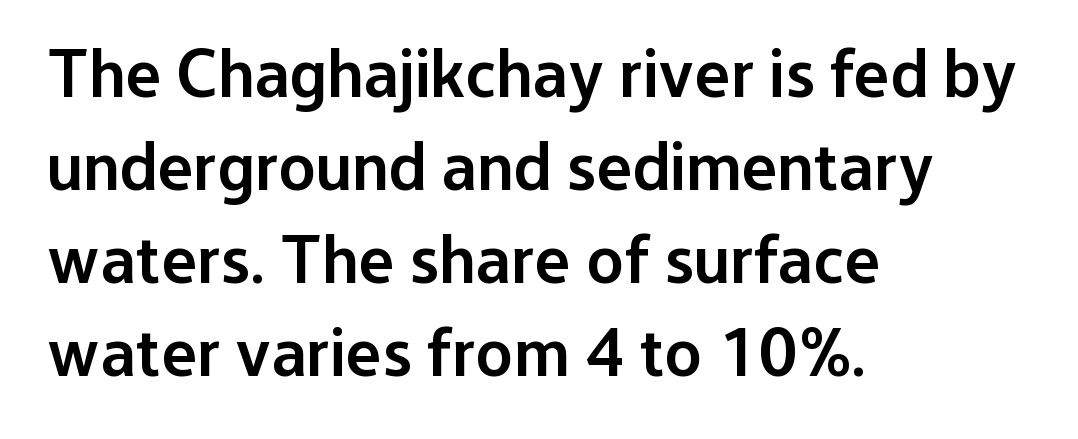
{"serif": "no", "italic": "no", "bold": "semi", "weight": "semibold", "width": "normal", "stroke_contrast": "low", "x_height": "medium", "monospaced": "no", "underline": "no", "align": "left", "line_spacing": "normal", "line_spacing_ratio": 1.37, "letter_spacing": "normal", "letter_spacing_em": 0.0, "glyph_px": 68}
